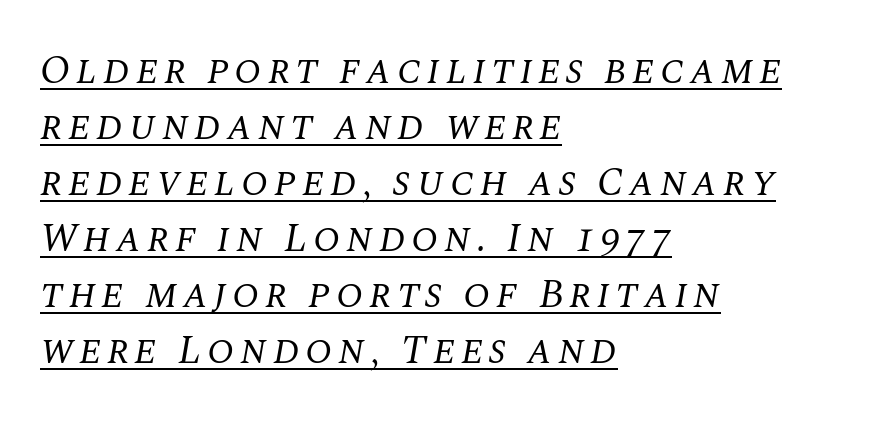
{"serif": "yes", "italic": "yes", "lean": "right", "slant_degrees": 10, "bold": "no", "weight": "regular", "width": "normal", "stroke_contrast": "medium", "x_height": "large", "monospaced": "no", "underline": "yes", "align": "left", "line_spacing": "normal", "line_spacing_ratio": 1.4, "glyph_px": 40}
